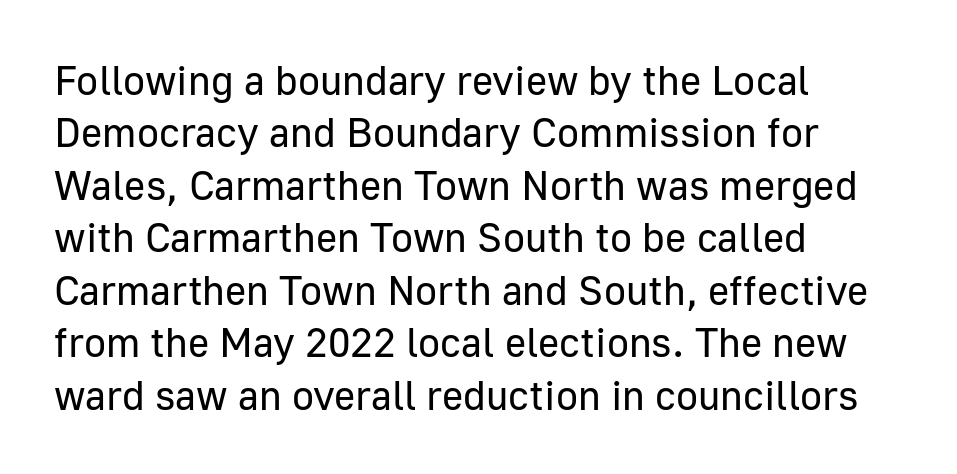
Is the stroke heavy? The answer is a plain regular-or-lighter. Is this a sans? Yes — the strokes have no serifs. Every row of glyphs begins at an identical x-position on the left. Lines of text with bare space underneath. Rendered with straight, roman letterforms. The rendering uses natural spacing where letterforms have individual widths.
